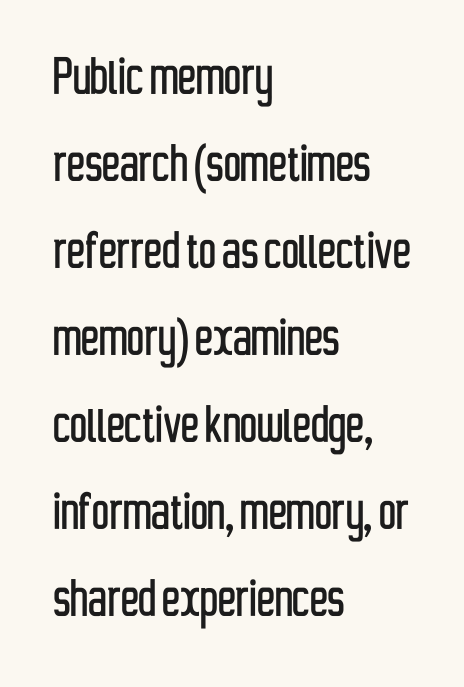
Q: Is the text italic (slanted)? A: No, it is upright.
Q: Is the typeface a serif or a sans-serif typeface? A: Sans-serif.
Q: Is the text underlined? A: No.
Q: How is the paragraph aligned? A: Left-aligned.
Q: Is the spacing between letters normal or unusually wide? A: Normal.
Q: Is the spacing between lines tight, normal or loose? A: Normal.
Q: Width (condensed, normal, or wide)? A: Condensed.
Q: Stroke contrast? A: Low.
Q: x-height? A: Medium.
Q: Monospaced? A: No.
